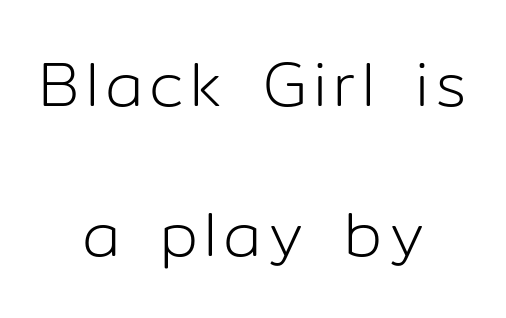
The image shows 62 px light sans-serif type, upright; set centered, loose line spacing (2.42x), not underlined; low stroke contrast and a medium x-height.
